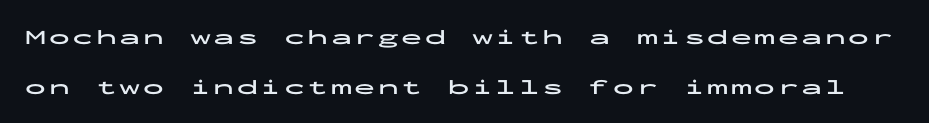
{"italic": "no", "bold": "yes", "underline": "no", "line_spacing": "loose", "line_spacing_ratio": 2.37, "glyph_px": 21}
